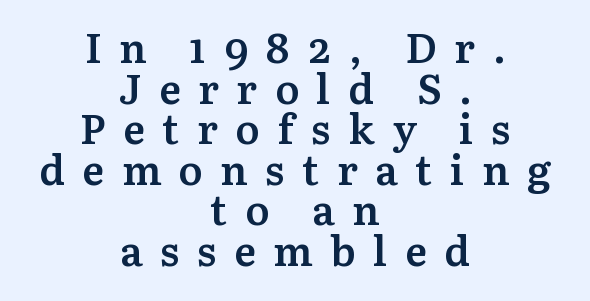
Q: Is the text bold? A: Semi-bold.
Q: Is the text italic (slanted)? A: No, it is upright.
Q: Is the typeface a serif or a sans-serif typeface? A: Serif.
Q: Is the text underlined? A: No.
Q: How is the paragraph aligned? A: Centered.
Q: Is the spacing between letters normal or unusually wide? A: Unusually wide.
Q: Is the spacing between lines tight, normal or loose? A: Tight.
Q: Width (condensed, normal, or wide)? A: Normal.
Q: Stroke contrast? A: Medium.
Q: x-height? A: Medium.
Q: Monospaced? A: No.
